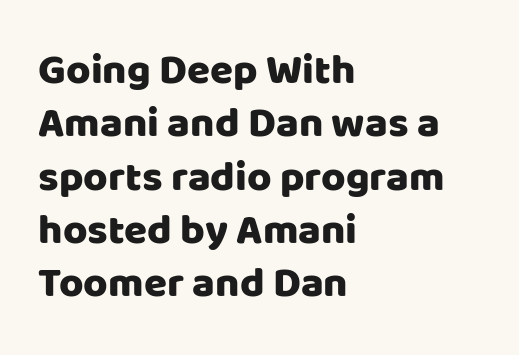
There is no visible air inserted between adjacent glyphs. The rendering uses natural spacing where letterforms have individual widths. Typeset ragged right — the left edge is the straight one. Every stem runs plumb, perpendicular to the baseline.
